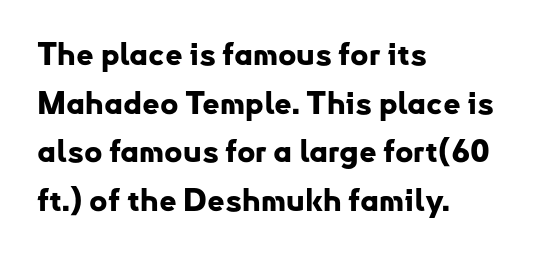
The letters are bold, with thick, heavy strokes. Every character sits straight up, as roman type does. This sample has the flowing, uneven cadence of proportional lettering. Compared with typical body copy, the letter spacing here is the same.
